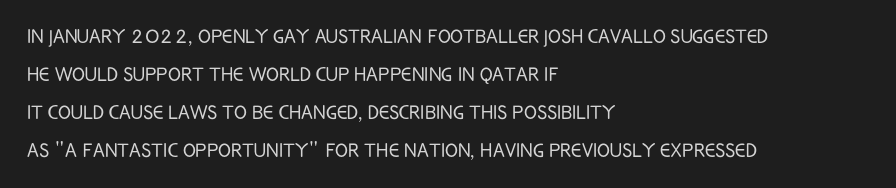
Caption: standard tracking, unaltered. How would I describe the line gaps? Plain and ordinary. Notice how the stems are strictly vertical — no italics here. The typeface has the unassuming heft of standard copy or less. The lines are quadded left.
